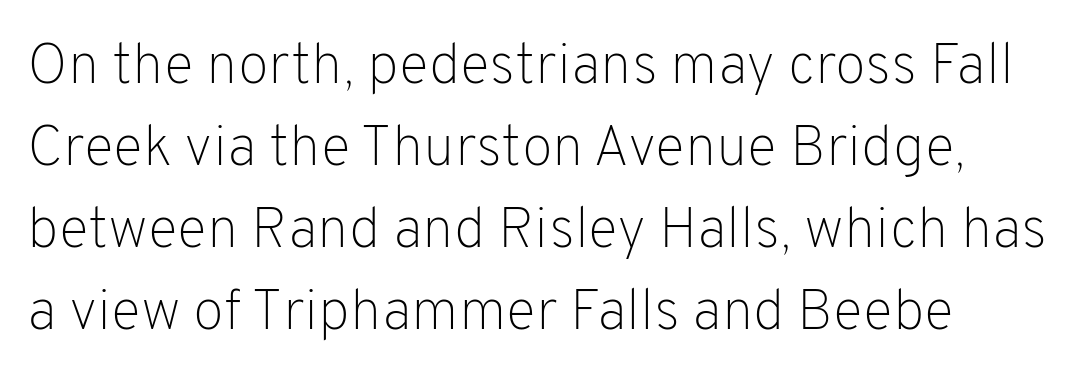
Q: Is the text bold? A: No.
Q: Is the text italic (slanted)? A: No, it is upright.
Q: Is the typeface a serif or a sans-serif typeface? A: Sans-serif.
Q: Is the text underlined? A: No.
Q: Is the spacing between letters normal or unusually wide? A: Normal.
Q: Is the spacing between lines tight, normal or loose? A: Normal.
Q: Width (condensed, normal, or wide)? A: Normal.
Q: Stroke contrast? A: Low.
Q: x-height? A: Medium.
Q: Monospaced? A: No.
